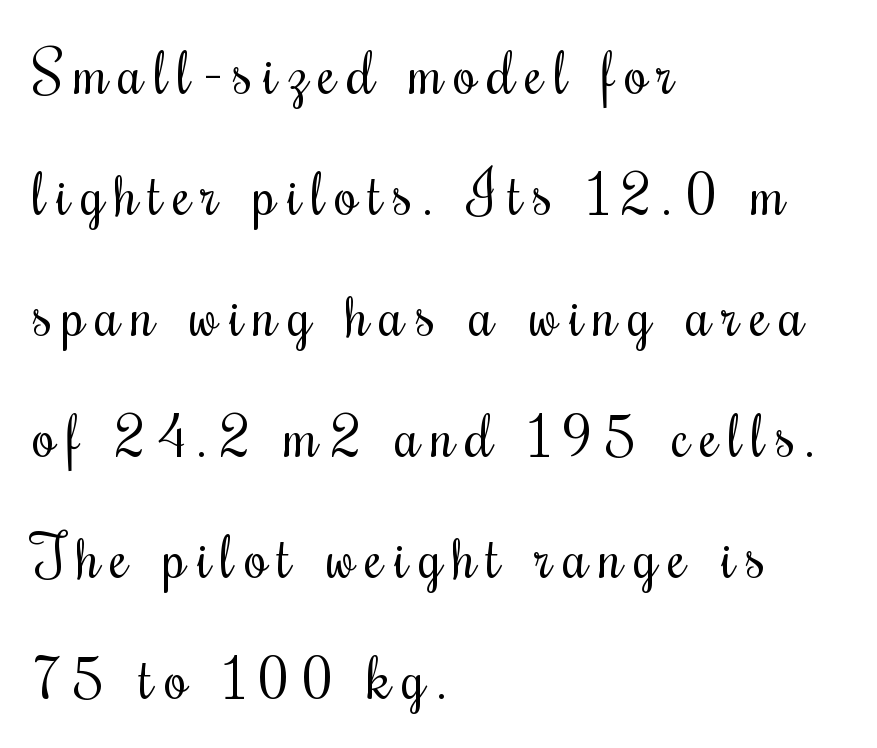
Q: Is the text bold? A: No.
Q: Is the text italic (slanted)? A: Yes.
Q: Is the text underlined? A: No.
Q: How is the paragraph aligned? A: Left-aligned.
Q: Is the spacing between lines tight, normal or loose? A: Loose.
Q: Width (condensed, normal, or wide)? A: Condensed.
Q: Stroke contrast? A: Medium.
Q: x-height? A: Small.
Q: Monospaced? A: No.
